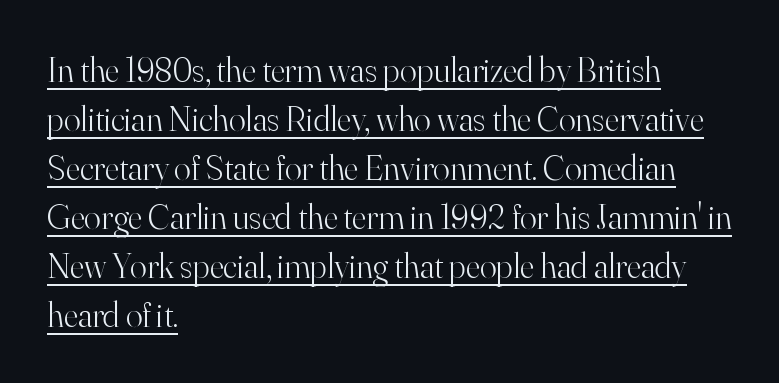
The image shows 35 px light serif type, upright; set left-aligned, normal line spacing (1.4x), normal letter spacing, underlined; high stroke contrast and a small x-height.
